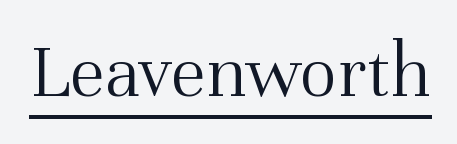
Q: Is the text bold? A: No.
Q: Is the text italic (slanted)? A: No, it is upright.
Q: Is the typeface a serif or a sans-serif typeface? A: Serif.
Q: Is the text underlined? A: Yes.
Q: Is the spacing between letters normal or unusually wide? A: Normal.
Q: Width (condensed, normal, or wide)? A: Normal.
Q: Stroke contrast? A: Medium.
Q: x-height? A: Medium.
Q: Monospaced? A: No.
